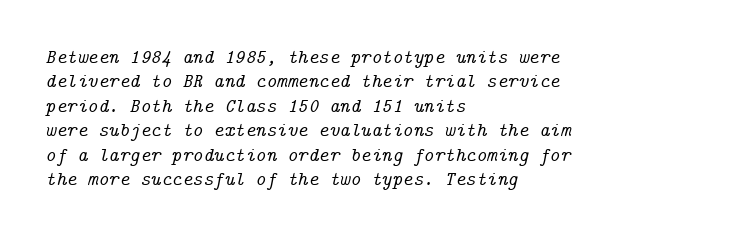
Q: Is the text italic (slanted)? A: Yes, it leans right by about 14 degrees.
Q: Is the text underlined? A: No.
Q: How is the paragraph aligned? A: Left-aligned.
Q: Is the spacing between letters normal or unusually wide? A: Normal.
